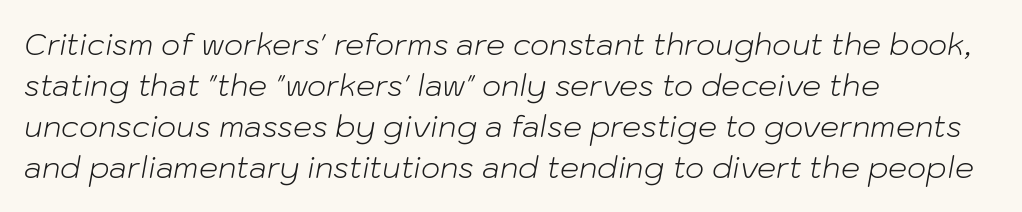
{"italic": "yes", "lean": "right", "slant_degrees": 10, "bold": "no", "weight": "light", "width": "normal", "stroke_contrast": "low", "x_height": "medium", "monospaced": "no", "underline": "no", "align": "left", "line_spacing": "normal", "line_spacing_ratio": 1.37, "letter_spacing": "normal", "letter_spacing_em": 0.0, "glyph_px": 30}
